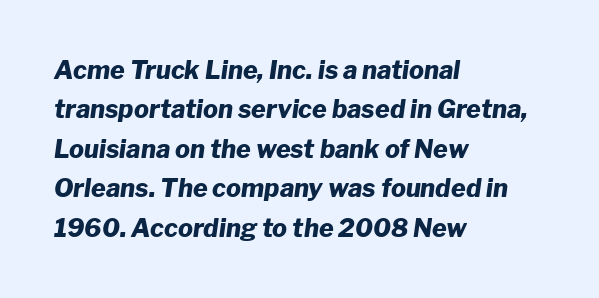
The image shows 25 px bold type, italic (leaning right); set left-aligned, normal line spacing (1.58x), normal letter spacing, not underlined.
